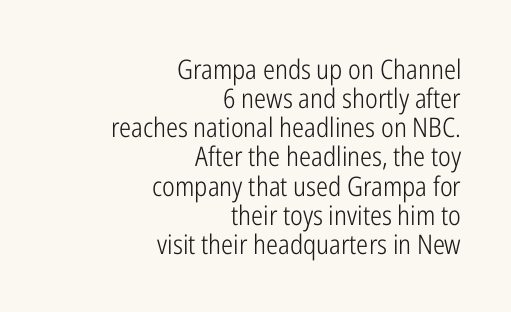
{"italic": "no", "bold": "no", "underline": "no", "align": "right", "line_spacing": "tight", "line_spacing_ratio": 1.08, "letter_spacing": "normal", "letter_spacing_em": 0.0, "glyph_px": 27}
